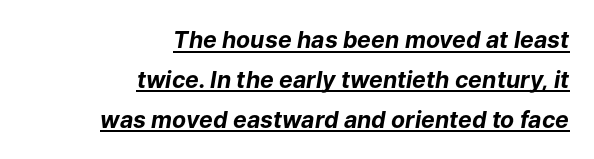
Q: Is the text bold? A: Yes.
Q: Is the text italic (slanted)? A: Yes, it leans right by about 9 degrees.
Q: Is the text underlined? A: Yes.
Q: How is the paragraph aligned? A: Right-aligned.
Q: Is the spacing between letters normal or unusually wide? A: Normal.
